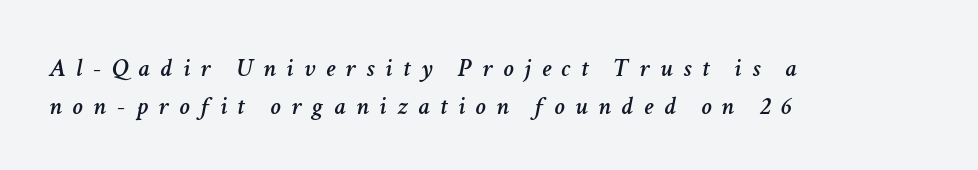
Q: Is the text italic (slanted)? A: Yes, it leans right by about 11 degrees.
Q: Is the text underlined? A: No.
Q: How is the paragraph aligned? A: Left-aligned.
Q: Is the spacing between letters normal or unusually wide? A: Unusually wide.
Q: Is the spacing between lines tight, normal or loose? A: Normal.
